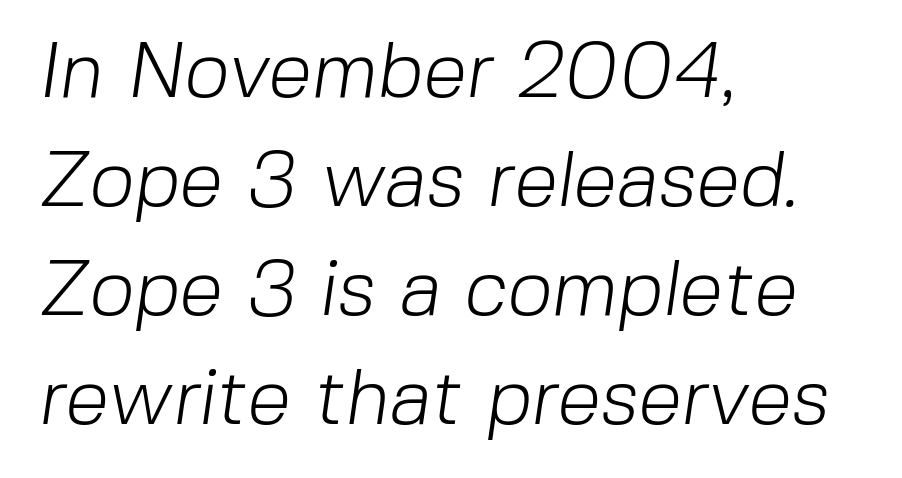
The image shows 79 px light sans-serif type; set left-aligned, normal line spacing (1.38x), normal letter spacing, not underlined; low stroke contrast and a medium x-height.
